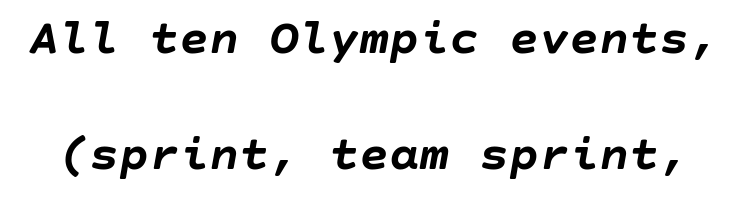
The image shows 50 px semibold type, italic (leaning right); set loose line spacing (2.32x), normal letter spacing, not underlined; low stroke contrast and a large x-height.
